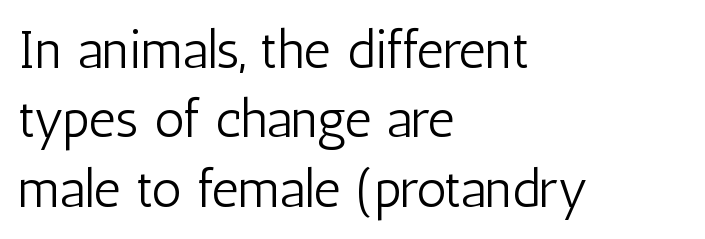
The image shows 53 px light, condensed sans-serif type, upright; set left-aligned, normal line spacing (1.31x), normal letter spacing, not underlined; low stroke contrast and a medium x-height.
